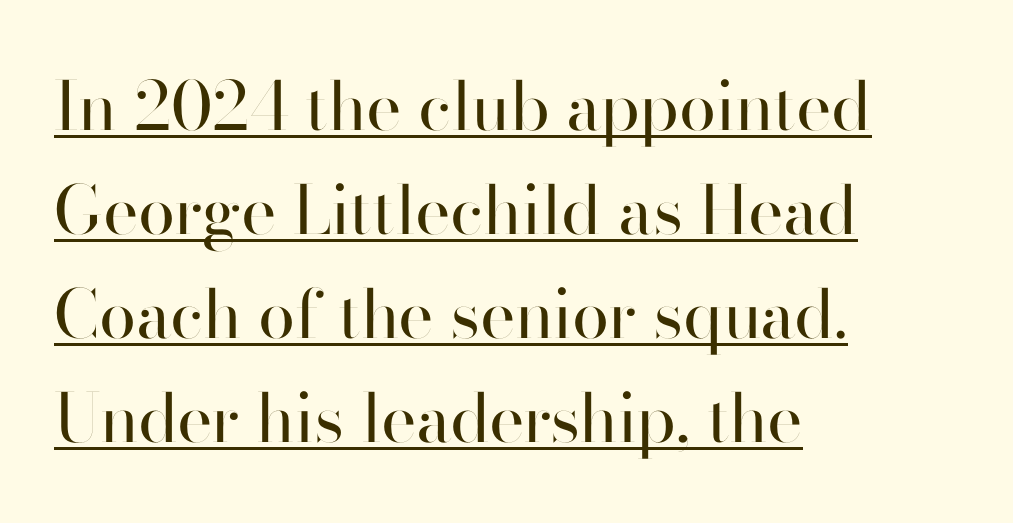
{"serif": "no", "italic": "no", "bold": "no", "weight": "regular", "width": "normal", "stroke_contrast": "high", "x_height": "small", "monospaced": "no", "underline": "yes", "align": "left", "line_spacing": "normal", "line_spacing_ratio": 1.55, "letter_spacing": "normal", "letter_spacing_em": 0.0, "glyph_px": 67}
